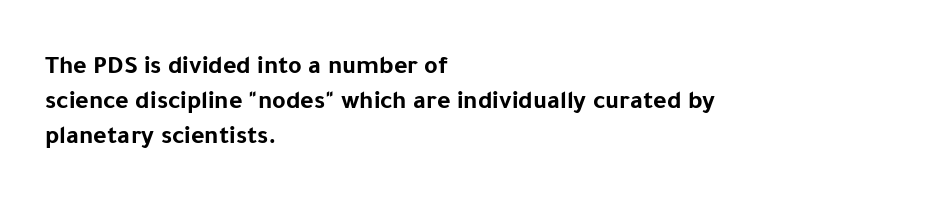
Q: Is the text bold? A: Yes.
Q: Is the text italic (slanted)? A: No, it is upright.
Q: Is the text underlined? A: No.
Q: How is the paragraph aligned? A: Left-aligned.
Q: Is the spacing between letters normal or unusually wide? A: Normal.
Q: Is the spacing between lines tight, normal or loose? A: Normal.
